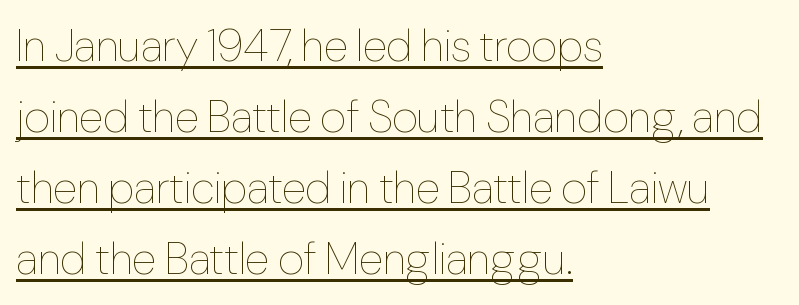
The image shows 45 px thin, condensed type, upright; set left-aligned, normal line spacing (1.58x), normal letter spacing, underlined; low stroke contrast and a medium x-height.
